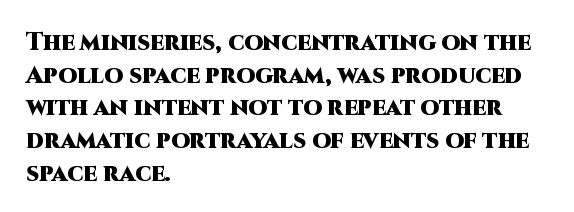
The image shows 24 px bold type, upright; set left-aligned, normal line spacing (1.36x), normal letter spacing, not underlined.
